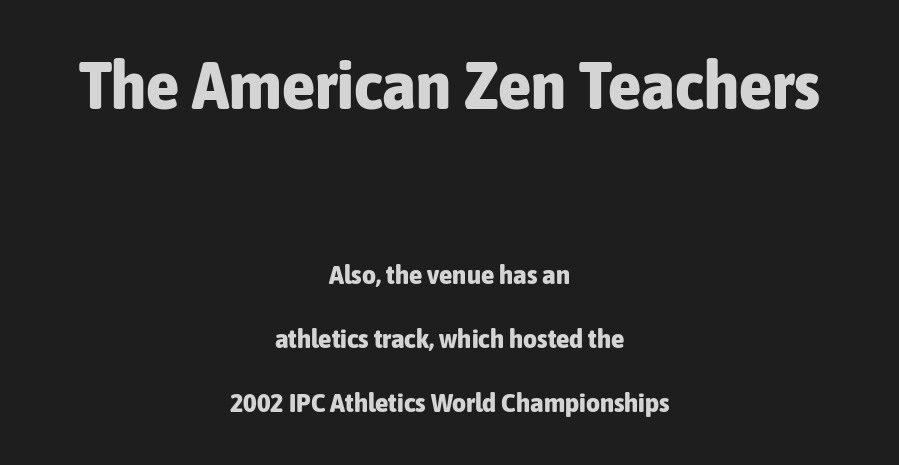
The image shows 67 px bold, condensed sans-serif type, upright; set centered, loose line spacing (2.37x), normal letter spacing, not underlined; the first (top) block is 2.48x larger; low stroke contrast and a medium x-height.
